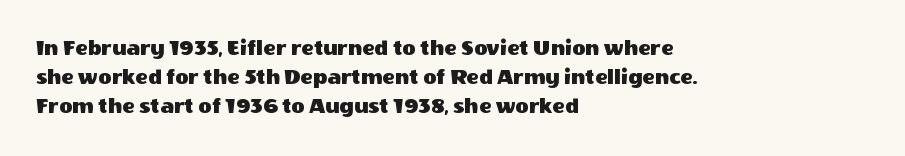
The image shows 23 px text type, upright; set left-aligned, normal line spacing (1.27x), normal letter spacing, not underlined.
